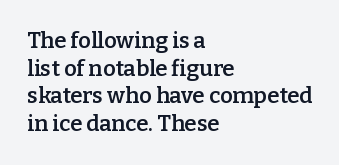
The image shows 22 px text type, upright; set left-aligned, normal line spacing (1.26x), normal letter spacing, not underlined.
